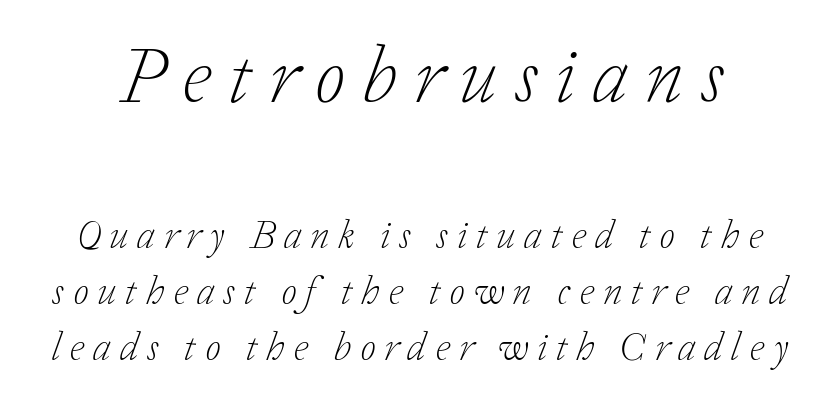
Q: Is the text bold? A: No.
Q: Is the text italic (slanted)? A: Yes, it leans right by about 20 degrees.
Q: Is the typeface a serif or a sans-serif typeface? A: Serif.
Q: Is the text underlined? A: No.
Q: Is the spacing between letters normal or unusually wide? A: Unusually wide.
Q: Is the spacing between lines tight, normal or loose? A: Normal.
Q: Which block of text is set in a larger size, the first (top) or the second (bottom)? A: The first (top) one.
Q: Width (condensed, normal, or wide)? A: Normal.
Q: Stroke contrast? A: Low.
Q: x-height? A: Medium.
Q: Monospaced? A: No.
